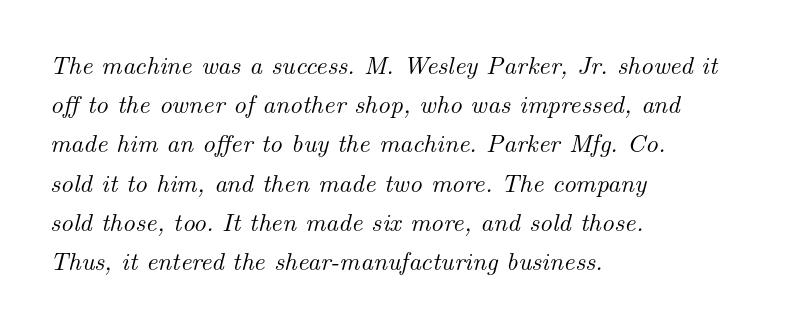
{"italic": "yes", "lean": "right", "slant_degrees": 14, "underline": "no", "align": "left", "line_spacing": "normal", "line_spacing_ratio": 1.57, "letter_spacing": "normal", "letter_spacing_em": 0.0, "glyph_px": 25}
